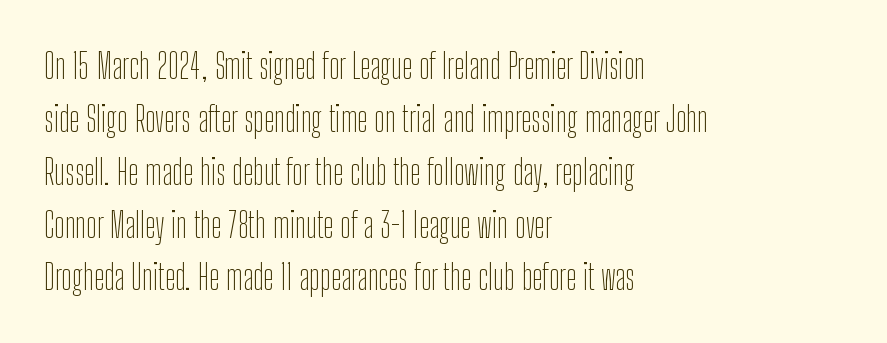
The image shows 35 px thin, condensed sans-serif type, upright; set left-aligned, normal line spacing (1.51x), normal letter spacing, not underlined; low stroke contrast and a medium x-height.
